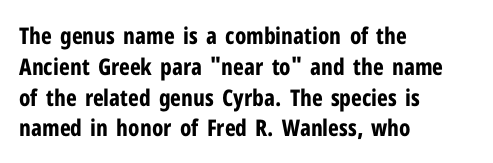
{"italic": "no", "bold": "yes", "underline": "no", "align": "left", "line_spacing": "normal", "line_spacing_ratio": 1.34, "letter_spacing": "normal", "letter_spacing_em": 0.0, "glyph_px": 23}
